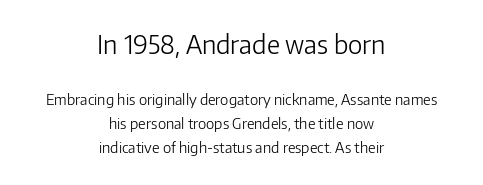
Q: Is the text bold? A: No.
Q: Is the text italic (slanted)? A: No, it is upright.
Q: Is the text underlined? A: No.
Q: How is the paragraph aligned? A: Centered.
Q: Is the spacing between letters normal or unusually wide? A: Normal.
Q: Is the spacing between lines tight, normal or loose? A: Normal.
Q: Which block of text is set in a larger size, the first (top) or the second (bottom)? A: The first (top) one.
